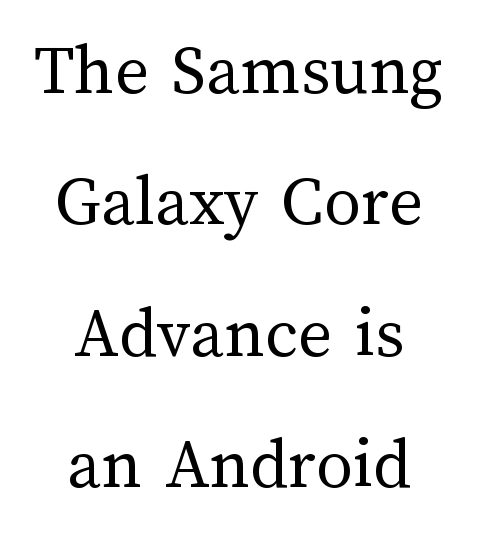
The image shows 73 px regular-weight type, upright; set centered, line spacing 1.8x, normal letter spacing, not underlined; medium stroke contrast and a medium x-height.
